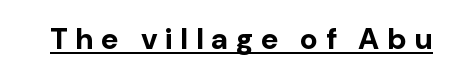
The image shows 30 px bold sans-serif type, upright; set unusually wide letter spacing (+0.25 em), underlined; low stroke contrast and a medium x-height.
